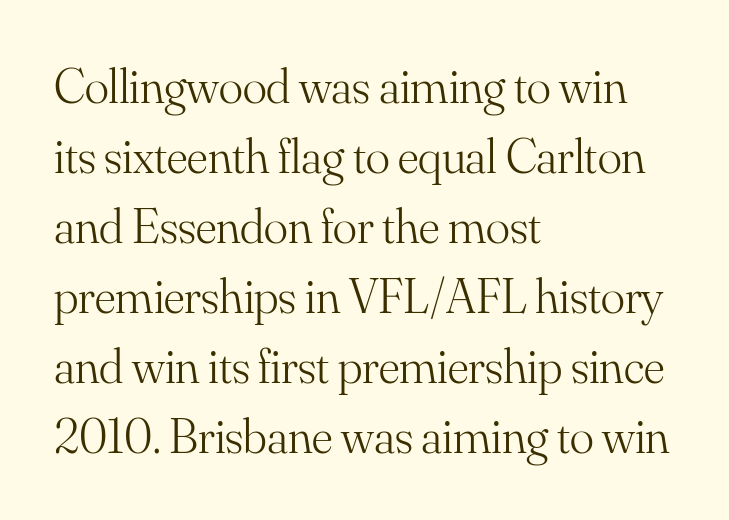
{"serif": "yes", "italic": "no", "bold": "no", "weight": "light", "width": "normal", "stroke_contrast": "medium", "x_height": "small", "monospaced": "no", "underline": "no", "align": "left", "line_spacing": "normal", "line_spacing_ratio": 1.4, "letter_spacing": "normal", "letter_spacing_em": 0.0, "glyph_px": 50}
